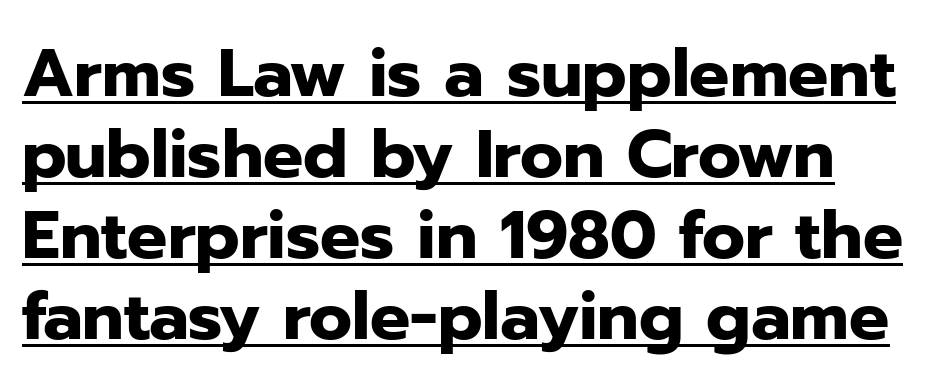
The image shows 67 px heavy sans-serif type, upright; set line spacing 1.21x, normal letter spacing, underlined; low stroke contrast and a medium x-height.
